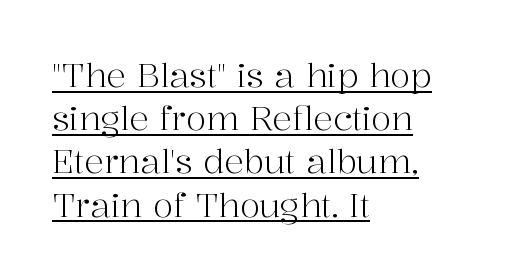
Q: Is the text bold? A: No.
Q: Is the text italic (slanted)? A: No, it is upright.
Q: Is the typeface a serif or a sans-serif typeface? A: Serif.
Q: Is the text underlined? A: Yes.
Q: How is the paragraph aligned? A: Left-aligned.
Q: Is the spacing between letters normal or unusually wide? A: Normal.
Q: Is the spacing between lines tight, normal or loose? A: Normal.
Q: Width (condensed, normal, or wide)? A: Normal.
Q: Stroke contrast? A: High.
Q: x-height? A: Medium.
Q: Monospaced? A: No.
